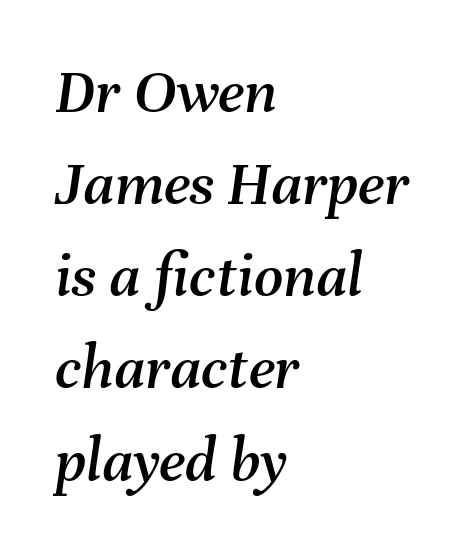
Designer's note — italics engaged. Is the block centered? No — it sits flush against the left margin. Do the characters align in a grid? No, the font is proportional. Glyph-to-glyph distance matches everyday printed text. The line-height multiplier appears to be the usual default. The baseline area is clear.
